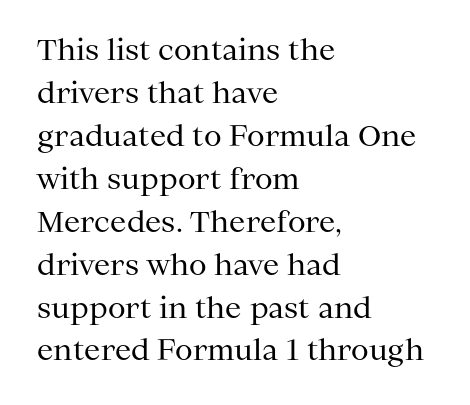
Tracking here is standard; glyphs follow each other at the usual distance. Italic: no, the glyphs are upright roman. Vertically, the passage feels balanced, rows spaced as you'd expect. The passage shown is not underscored anywhere. Unlike a clean sans, this face finishes its strokes with serifs. Proportional: the letters do not fall into vertical columns.
